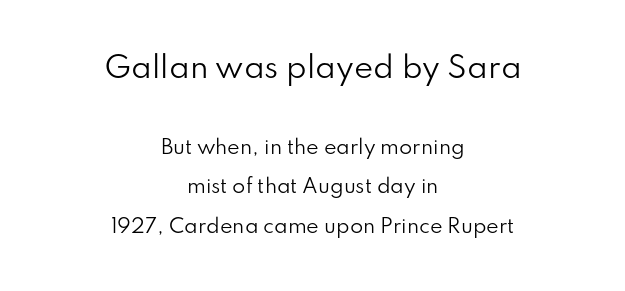
{"serif": "no", "italic": "no", "bold": "no", "weight": "regular", "width": "normal", "stroke_contrast": "low", "x_height": "small", "monospaced": "no", "underline": "no", "align": "center", "line_spacing": "loose", "line_spacing_ratio": 2.08, "letter_spacing": "normal", "letter_spacing_em": 0.0, "larger_block": "first", "size_ratio": 1.53, "glyph_px": 29}
